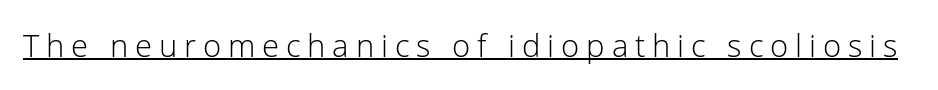
Character widths vary here, with narrow letters taking less room than wide ones. Substantial extra tracking has been applied to these lines. When letters stand straight like this, we call the style roman or upright. The lettering is marked with a stroke running underneath it. No letter is thick-stroked: the sample isn't bold. Are there feet on the stems? There aren't — it's a sans.
